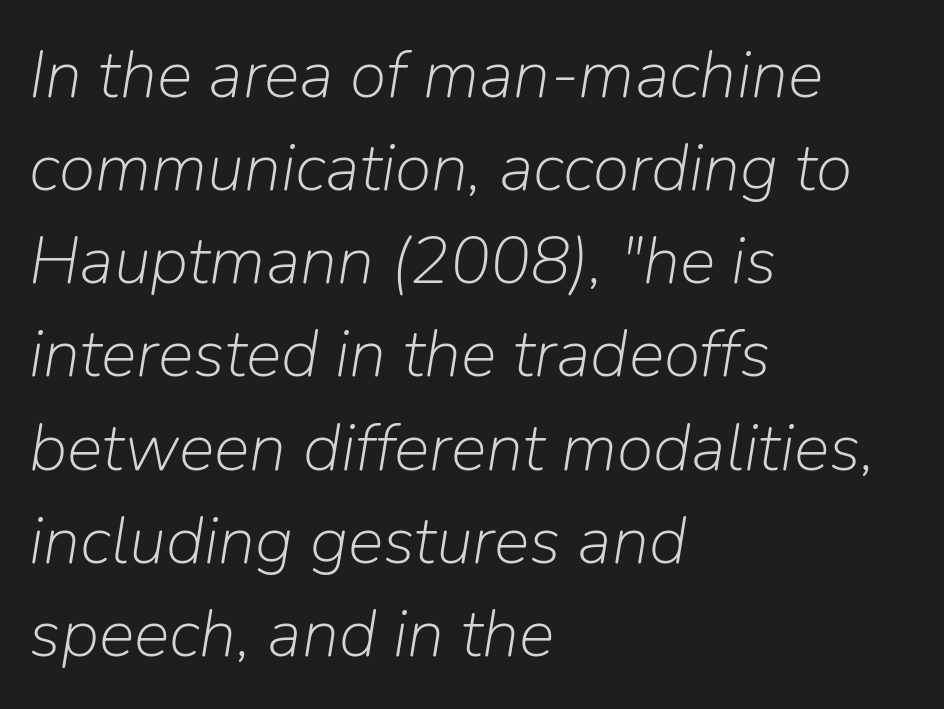
{"italic": "yes", "lean": "right", "slant_degrees": 9, "bold": "no", "weight": "light", "width": "normal", "stroke_contrast": "low", "x_height": "medium", "monospaced": "no", "underline": "no", "align": "left", "line_spacing": "normal", "line_spacing_ratio": 1.39, "letter_spacing": "normal", "letter_spacing_em": 0.0, "glyph_px": 67}
